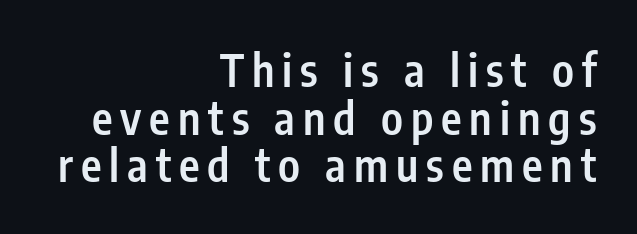
Q: Is the text bold? A: Semi-bold.
Q: Is the text italic (slanted)? A: No, it is upright.
Q: Is the typeface a serif or a sans-serif typeface? A: Sans-serif.
Q: Is the text underlined? A: No.
Q: How is the paragraph aligned? A: Right-aligned.
Q: Is the spacing between lines tight, normal or loose? A: Tight.
Q: Width (condensed, normal, or wide)? A: Condensed.
Q: Stroke contrast? A: Low.
Q: x-height? A: Medium.
Q: Monospaced? A: No.
